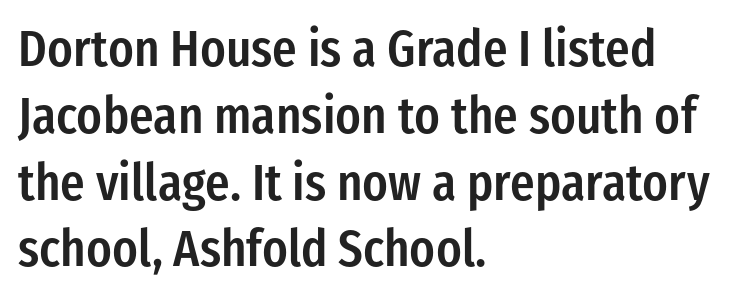
{"serif": "no", "italic": "no", "bold": "semi", "weight": "semibold", "width": "condensed", "stroke_contrast": "low", "x_height": "medium", "monospaced": "no", "underline": "no", "align": "left", "line_spacing": "normal", "line_spacing_ratio": 1.31, "letter_spacing": "normal", "letter_spacing_em": 0.0, "glyph_px": 51}
